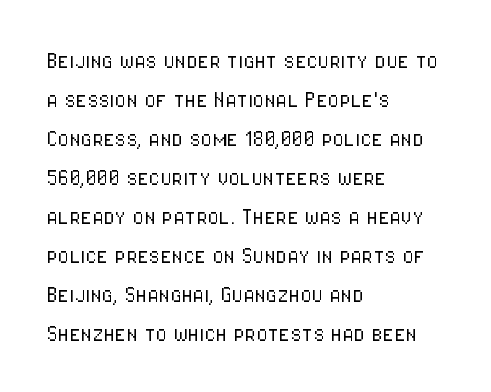
Each new line begins a customary step beneath the previous one. Students, note that the glyphs here touch the page at normal intervals. Letters rest on an invisible, unmarked baseline. Posture: upright roman.
